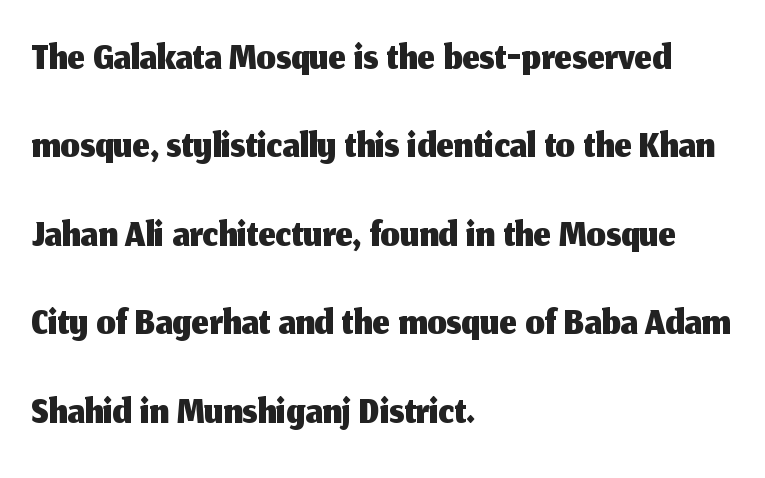
Q: Is the text italic (slanted)? A: No, it is upright.
Q: Is the typeface a serif or a sans-serif typeface? A: Sans-serif.
Q: Is the text underlined? A: No.
Q: How is the paragraph aligned? A: Left-aligned.
Q: Is the spacing between letters normal or unusually wide? A: Normal.
Q: Is the spacing between lines tight, normal or loose? A: Normal.
Q: Width (condensed, normal, or wide)? A: Normal.
Q: Stroke contrast? A: Medium.
Q: x-height? A: Medium.
Q: Monospaced? A: No.
